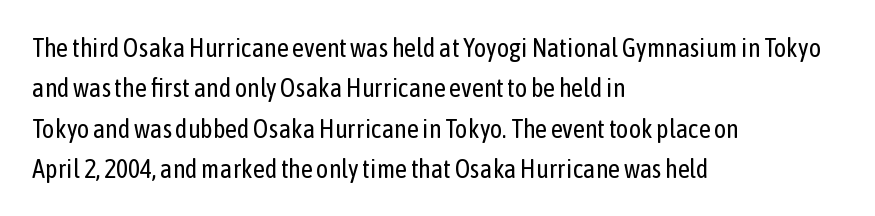
Check the space under the baseline: it is left empty. The type sits square on the baseline with zero lean. Line spacing here is normal. Casual observation: everything's shoved over to the left. Honestly, the letter spacing is just normal — you wouldn't notice it.
